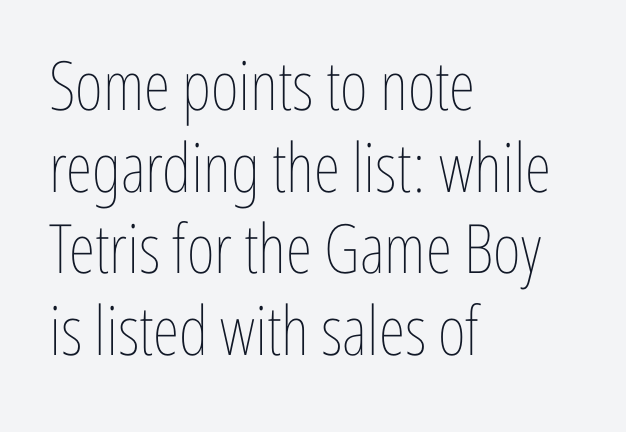
Q: Is the text bold? A: No.
Q: Is the text italic (slanted)? A: No, it is upright.
Q: Is the text underlined? A: No.
Q: How is the paragraph aligned? A: Left-aligned.
Q: Is the spacing between letters normal or unusually wide? A: Normal.
Q: Width (condensed, normal, or wide)? A: Condensed.
Q: Stroke contrast? A: Low.
Q: x-height? A: Medium.
Q: Monospaced? A: No.
